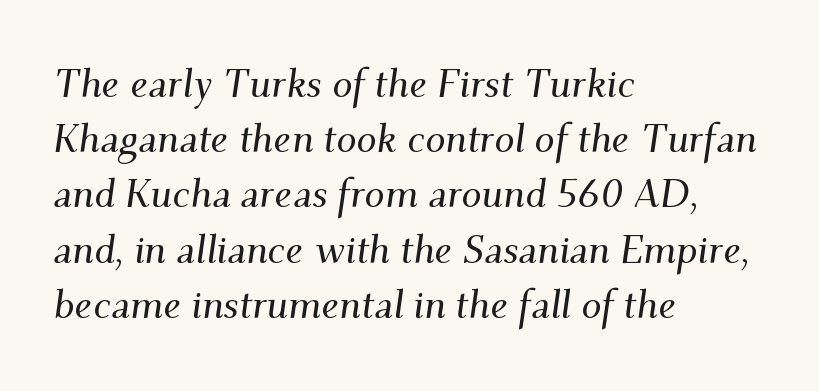
Students, observe: this is what conventionally led text looks like. Observe the ordinary spacing: letters are neighbours, not strangers. Each letter keeps its own natural width here, so spacing adapts to shape. The text carries the slant typical of an italic or oblique font. The typesetter chose a ragged-right arrangement here.
